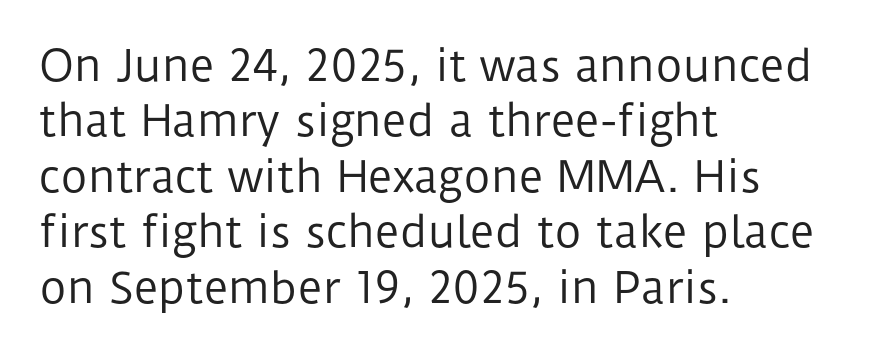
Style check: upright. Is the letter spacing exaggerated? No — it looks like the ordinary default. Decoration check: the copy has no underline. A normal amount of white space separates one row of letters from the next.
